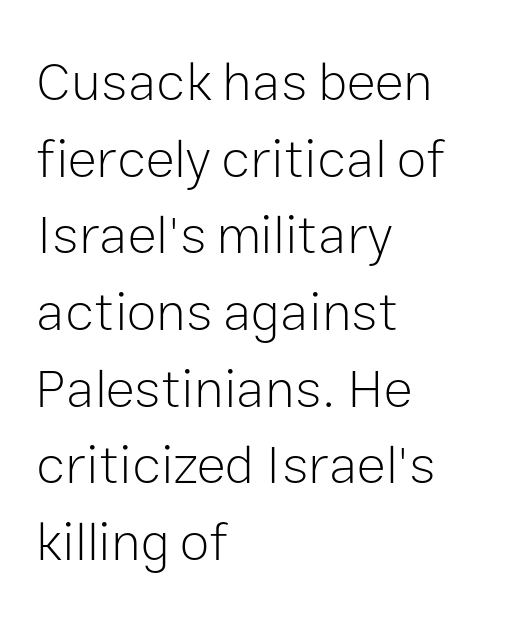
{"serif": "no", "italic": "no", "bold": "no", "weight": "light", "width": "normal", "stroke_contrast": "low", "x_height": "medium", "monospaced": "no", "underline": "no", "align": "left", "line_spacing": "normal", "line_spacing_ratio": 1.42, "letter_spacing": "normal", "letter_spacing_em": 0.0, "glyph_px": 54}
